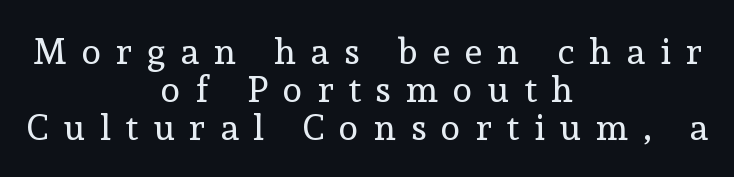
Character widths vary here, with narrow letters taking less room than wide ones. Honestly, the rows look squashed on top of each other. There is plenty of visible air inserted between adjacent glyphs. Rendered with straight, roman letterforms.
